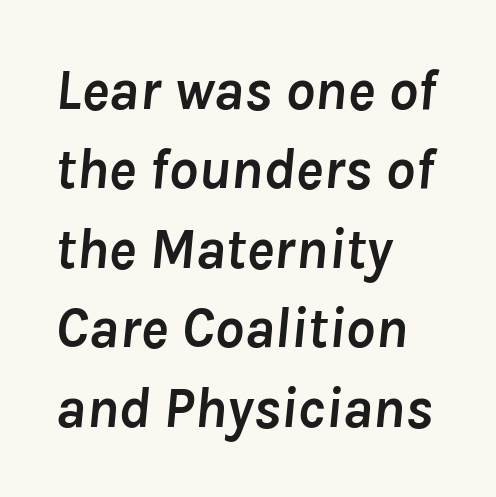
Q: Is the text bold? A: Yes.
Q: Is the text italic (slanted)? A: Yes, it leans right by about 8 degrees.
Q: Is the text underlined? A: No.
Q: How is the paragraph aligned? A: Left-aligned.
Q: Is the spacing between letters normal or unusually wide? A: Normal.
Q: Is the spacing between lines tight, normal or loose? A: Normal.
Q: Width (condensed, normal, or wide)? A: Normal.
Q: Stroke contrast? A: Low.
Q: x-height? A: Medium.
Q: Monospaced? A: No.
